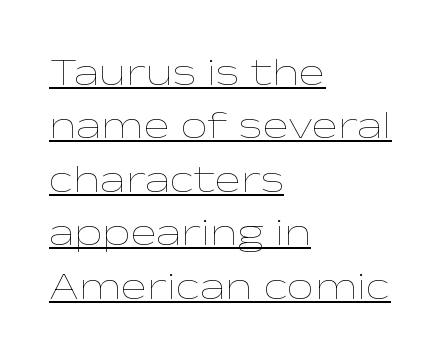
{"italic": "no", "bold": "no", "weight": "thin", "width": "wide", "stroke_contrast": "low", "x_height": "medium", "monospaced": "no", "underline": "yes", "align": "left", "line_spacing": "normal", "line_spacing_ratio": 1.37, "letter_spacing": "normal", "letter_spacing_em": 0.0, "glyph_px": 39}
